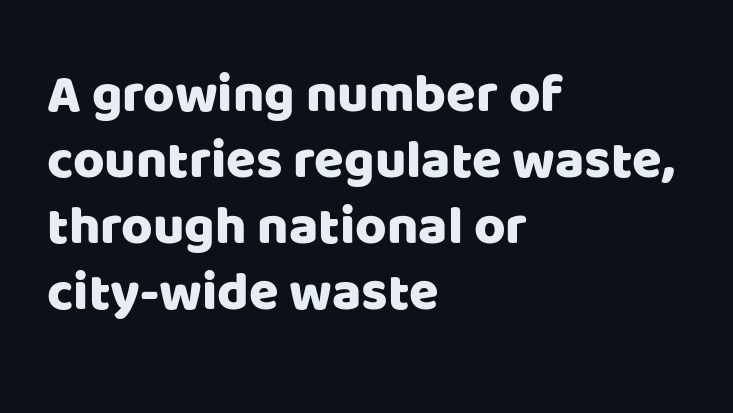
{"serif": "no", "italic": "no", "width": "normal", "stroke_contrast": "low", "x_height": "large", "monospaced": "no", "underline": "no", "align": "left", "line_spacing_ratio": 1.22, "letter_spacing": "normal", "letter_spacing_em": 0.0, "glyph_px": 54}
